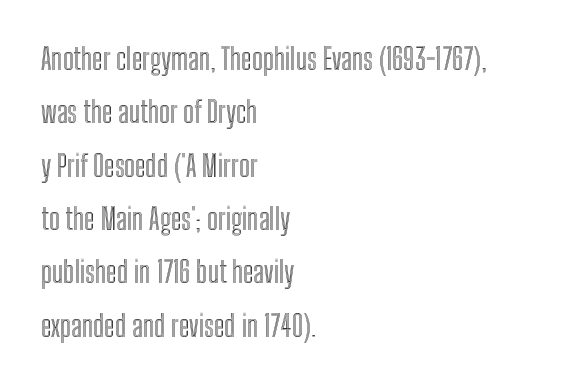
{"italic": "no", "width": "condensed", "x_height": "medium", "monospaced": "no", "underline": "no", "align": "left", "line_spacing_ratio": 1.84, "letter_spacing": "normal", "letter_spacing_em": 0.0, "glyph_px": 29}
